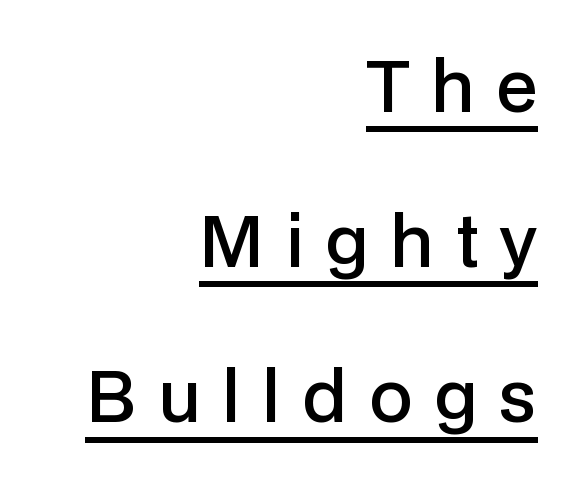
Q: Is the text bold? A: Semi-bold.
Q: Is the text italic (slanted)? A: No, it is upright.
Q: Is the typeface a serif or a sans-serif typeface? A: Sans-serif.
Q: Is the text underlined? A: Yes.
Q: How is the paragraph aligned? A: Right-aligned.
Q: Is the spacing between letters normal or unusually wide? A: Unusually wide.
Q: Is the spacing between lines tight, normal or loose? A: Loose.
Q: Width (condensed, normal, or wide)? A: Normal.
Q: Stroke contrast? A: Low.
Q: x-height? A: Medium.
Q: Monospaced? A: No.
